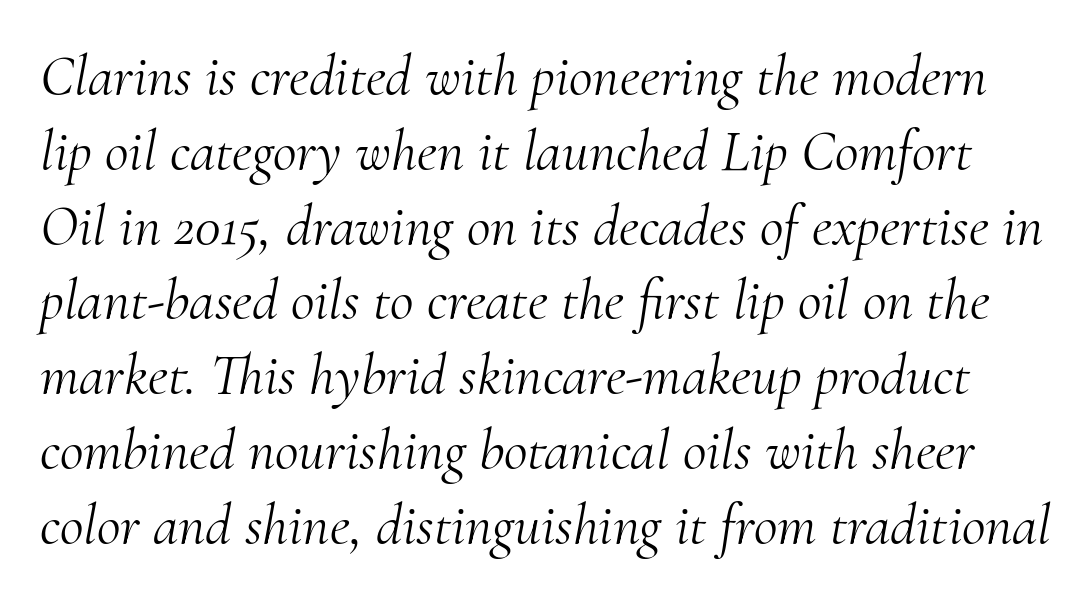
{"serif": "yes", "italic": "yes", "lean": "right", "slant_degrees": 10, "bold": "no", "weight": "light", "width": "normal", "stroke_contrast": "medium", "x_height": "small", "monospaced": "no", "underline": "no", "line_spacing": "normal", "line_spacing_ratio": 1.29, "letter_spacing": "normal", "letter_spacing_em": 0.0, "glyph_px": 58}
